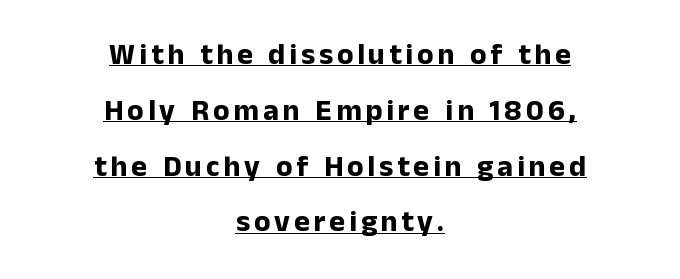
Serifs: no, the terminals of the letterforms are clean. Strong, thick strokes mark this as bold type. Reading down the block, each line starts at a different indent, mirrored at its end. Decoration check: the copy is underlined. Is there any slant? The stems are plumb. The face used here is proportionally spaced, like ordinary book or web type.
